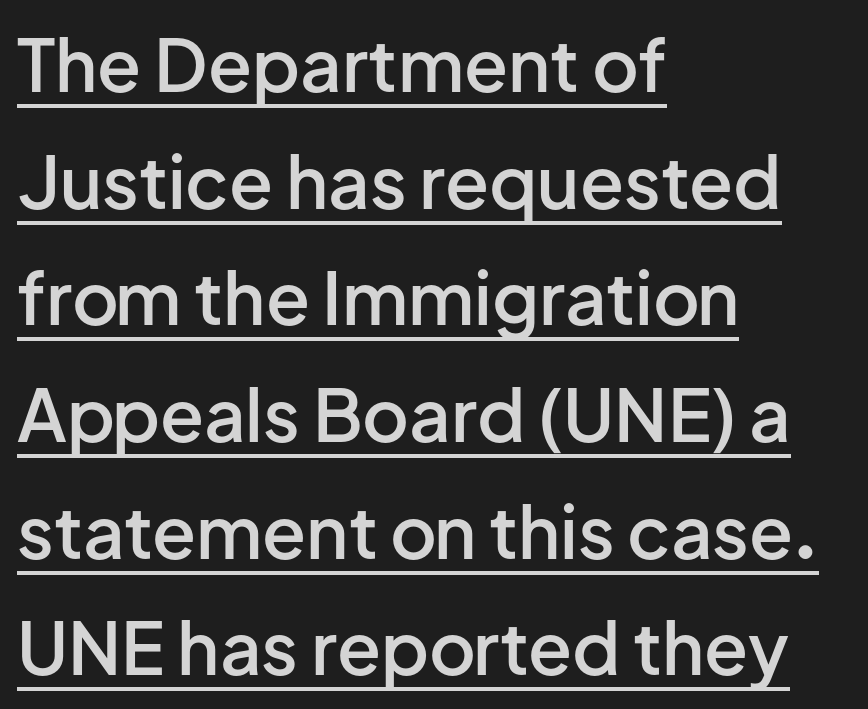
The image shows 72 px semibold sans-serif type, upright; set left-aligned, normal line spacing (1.62x), normal letter spacing, underlined; low stroke contrast and a medium x-height.
